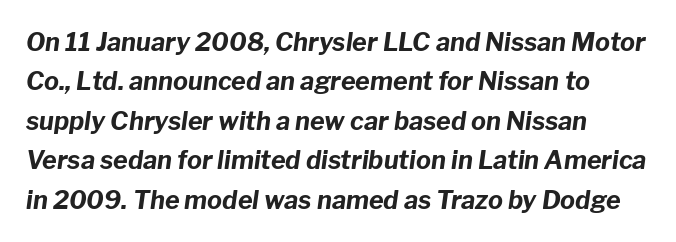
{"italic": "yes", "lean": "right", "slant_degrees": 8, "bold": "yes", "underline": "no", "align": "left", "line_spacing": "normal", "line_spacing_ratio": 1.58, "letter_spacing": "normal", "letter_spacing_em": 0.0, "glyph_px": 25}
